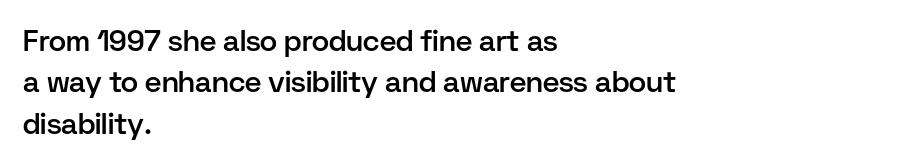
Q: Is the text bold? A: Semi-bold.
Q: Is the text italic (slanted)? A: No, it is upright.
Q: Is the typeface a serif or a sans-serif typeface? A: Sans-serif.
Q: Is the text underlined? A: No.
Q: How is the paragraph aligned? A: Left-aligned.
Q: Is the spacing between letters normal or unusually wide? A: Normal.
Q: Is the spacing between lines tight, normal or loose? A: Normal.
Q: Width (condensed, normal, or wide)? A: Normal.
Q: Stroke contrast? A: Low.
Q: x-height? A: Medium.
Q: Monospaced? A: No.
